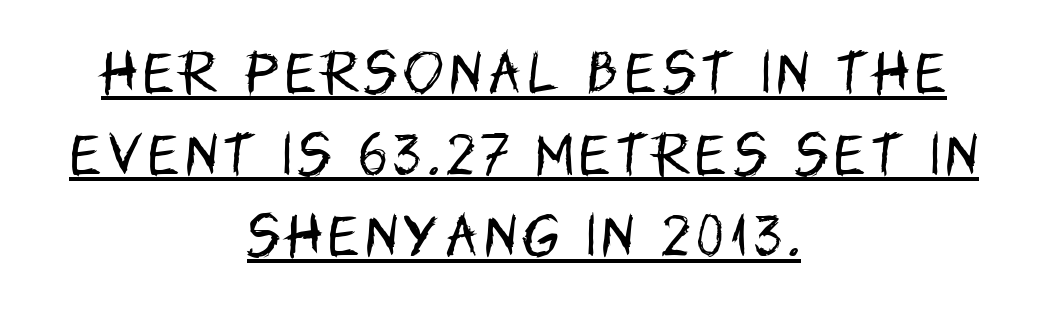
{"serif": "no", "italic": "no", "bold": "no", "weight": "regular", "width": "condensed", "stroke_contrast": "low", "x_height": "large", "monospaced": "no", "underline": "yes", "align": "center", "line_spacing": "normal", "line_spacing_ratio": 1.7, "glyph_px": 48}
